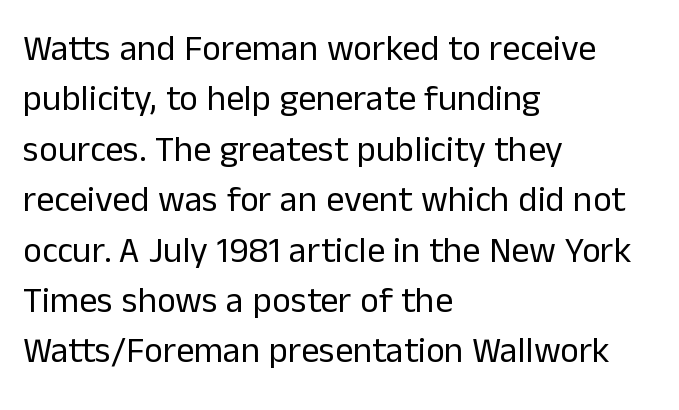
Q: Is the text bold? A: No.
Q: Is the text italic (slanted)? A: No, it is upright.
Q: Is the typeface a serif or a sans-serif typeface? A: Sans-serif.
Q: Is the text underlined? A: No.
Q: How is the paragraph aligned? A: Left-aligned.
Q: Is the spacing between letters normal or unusually wide? A: Normal.
Q: Is the spacing between lines tight, normal or loose? A: Normal.
Q: Width (condensed, normal, or wide)? A: Normal.
Q: Stroke contrast? A: Low.
Q: x-height? A: Medium.
Q: Monospaced? A: No.
